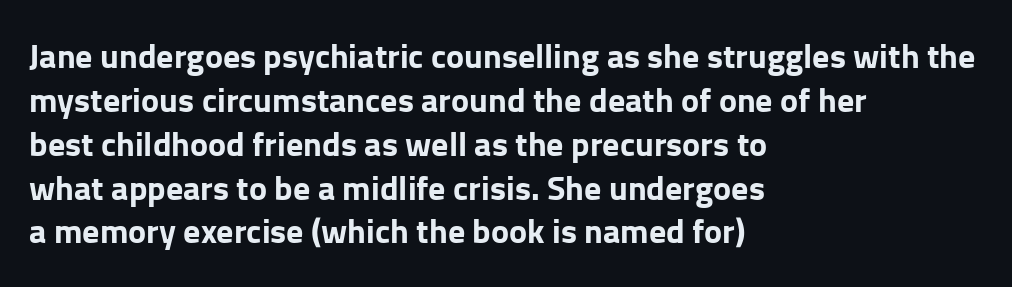
The image shows 34 px bold sans-serif type, upright; set left-aligned, normal line spacing (1.29x), normal letter spacing, not underlined; low stroke contrast and a medium x-height.
